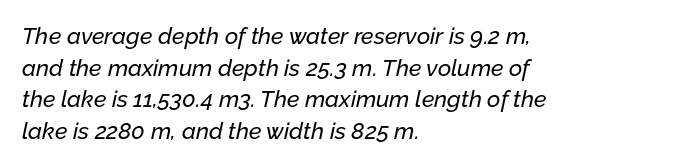
The image shows 23 px text type, italic (leaning right); set left-aligned, normal line spacing (1.38x), normal letter spacing, not underlined.
